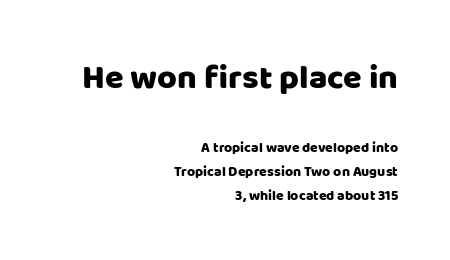
Which margin do the lines hug? The right one — the left edge is uneven. The space between consecutive lines is moderate. This sample uses plain, unmodified letter spacing. Character size in the leading block exceeds that of the trailing block. You could not count columns in this text — the font is proportionally spaced.
